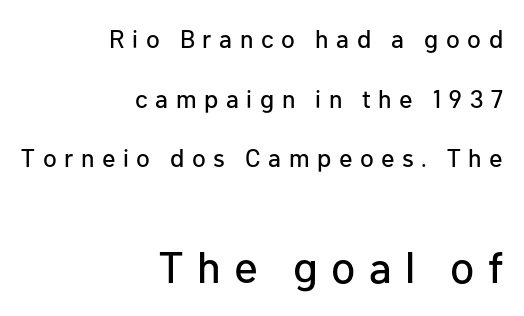
Q: Is the text italic (slanted)? A: No, it is upright.
Q: Is the typeface a serif or a sans-serif typeface? A: Sans-serif.
Q: Is the text underlined? A: No.
Q: How is the paragraph aligned? A: Right-aligned.
Q: Is the spacing between letters normal or unusually wide? A: Unusually wide.
Q: Is the spacing between lines tight, normal or loose? A: Loose.
Q: Which block of text is set in a larger size, the first (top) or the second (bottom)? A: The second (bottom) one.
Q: Width (condensed, normal, or wide)? A: Normal.
Q: Stroke contrast? A: Low.
Q: x-height? A: Medium.
Q: Monospaced? A: No.
